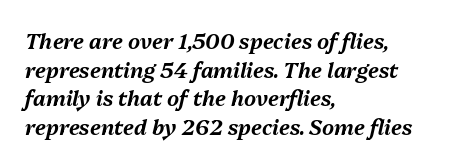
{"italic": "yes", "lean": "right", "slant_degrees": 13, "underline": "no", "align": "left", "line_spacing": "normal", "line_spacing_ratio": 1.36, "letter_spacing": "normal", "letter_spacing_em": 0.0, "glyph_px": 21}
